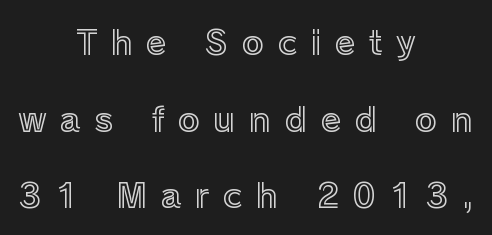
{"italic": "no", "width": "normal", "x_height": "medium", "monospaced": "no", "underline": "no", "align": "center", "line_spacing": "loose", "line_spacing_ratio": 2.32, "letter_spacing": "wide", "letter_spacing_em": 0.41, "glyph_px": 33}
